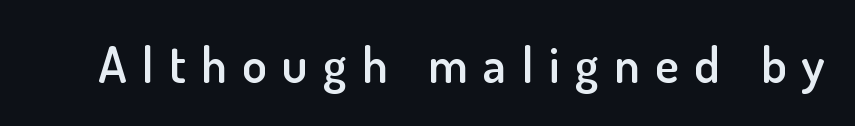
Q: Is the text bold? A: Semi-bold.
Q: Is the text italic (slanted)? A: No, it is upright.
Q: Is the typeface a serif or a sans-serif typeface? A: Sans-serif.
Q: Is the text underlined? A: No.
Q: Is the spacing between letters normal or unusually wide? A: Unusually wide.
Q: Width (condensed, normal, or wide)? A: Normal.
Q: Stroke contrast? A: Low.
Q: x-height? A: Small.
Q: Monospaced? A: No.
